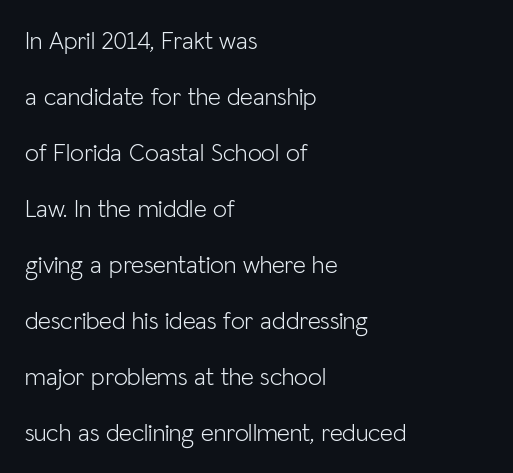
The image shows 25 px text type, upright; set left-aligned, loose line spacing (2.24x), normal letter spacing, not underlined.
